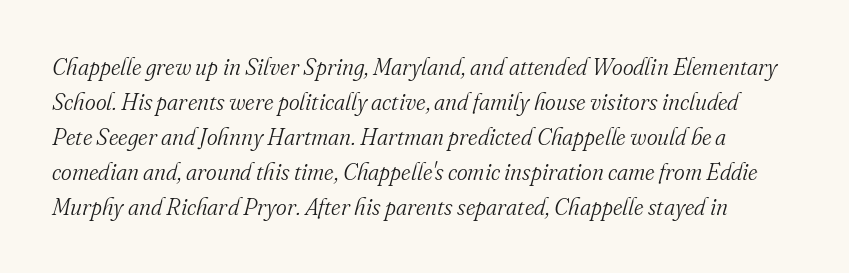
{"italic": "yes", "lean": "right", "slant_degrees": 16, "bold": "no", "underline": "no", "line_spacing": "normal", "line_spacing_ratio": 1.52, "letter_spacing": "normal", "letter_spacing_em": 0.0, "glyph_px": 23}
